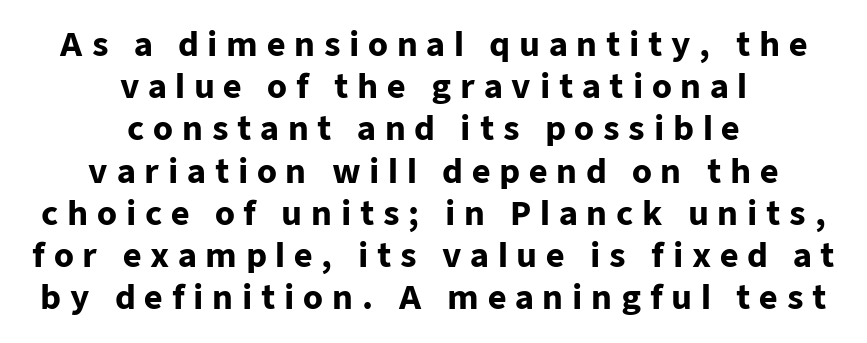
The image shows 32 px heavy sans-serif type, upright; set centered, normal line spacing (1.32x), unusually wide letter spacing (+0.27 em), not underlined; low stroke contrast and a medium x-height.
